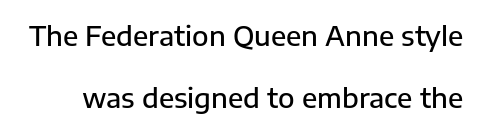
The image shows 27 px text type, upright; set loose line spacing (2.3x), normal letter spacing, not underlined.
